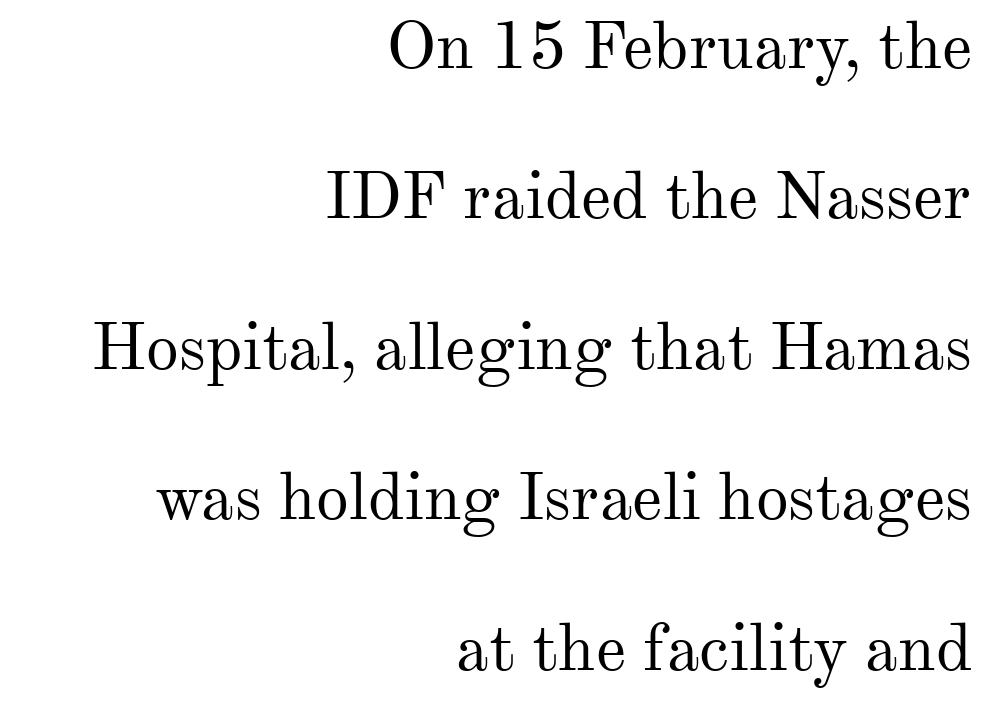
The image shows 66 px regular-weight serif type, upright; set right-aligned, loose line spacing (2.28x), normal letter spacing, not underlined; medium stroke contrast and a small x-height.
